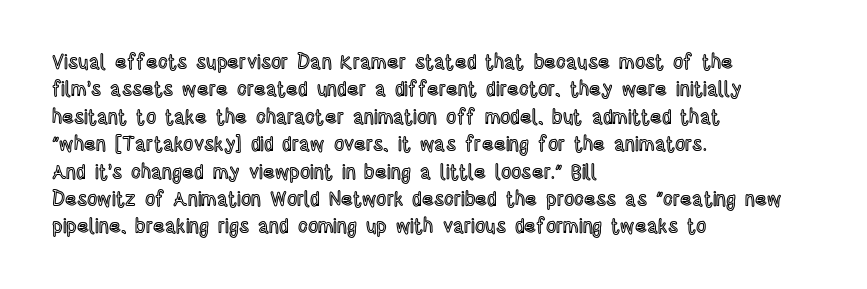
{"italic": "no", "underline": "no", "align": "left", "line_spacing": "normal", "line_spacing_ratio": 1.37, "letter_spacing": "normal", "letter_spacing_em": 0.0, "glyph_px": 20}
